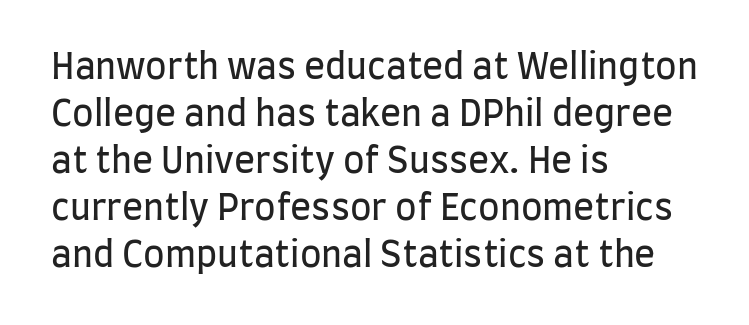
You can tell it's not italic because the verticals are truly vertical. Check the space under the baseline: it is left empty. The line-height multiplier appears to be the usual default. Stem width sits at or under what a default text font uses. In terms of letterspacing, this is plain default setting. These lines are rendered in a variable-pitch font.
